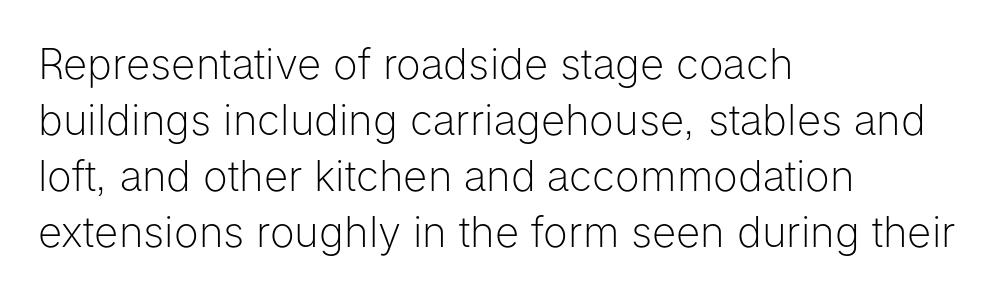
The image shows 42 px light sans-serif type, upright; set left-aligned, normal line spacing (1.33x), normal letter spacing, not underlined; low stroke contrast and a medium x-height.
